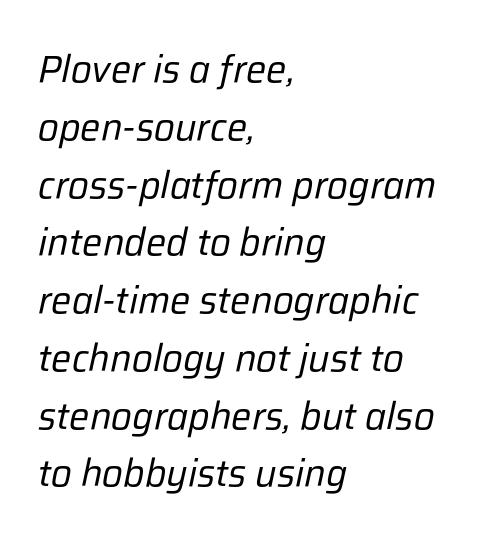
Vertical spacing — default. The passage shown leans; its letterforms are oblique. Character widths vary here, with narrow letters taking less room than wide ones. Layout note: lines flush left. Underline: absent. These lines keep a tight, regular rhythm from letter to letter.
